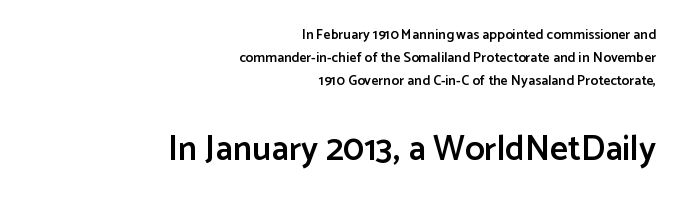
The image shows 35 px semibold sans-serif type, upright; set right-aligned, normal line spacing (1.66x), normal letter spacing, not underlined; the second (bottom) block is 2.5x larger; low stroke contrast and a medium x-height.
